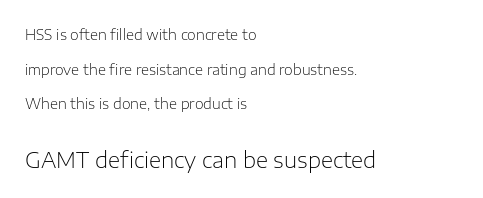
Q: Is the text bold? A: No.
Q: Is the text italic (slanted)? A: No, it is upright.
Q: Is the text underlined? A: No.
Q: How is the paragraph aligned? A: Left-aligned.
Q: Is the spacing between letters normal or unusually wide? A: Normal.
Q: Is the spacing between lines tight, normal or loose? A: Loose.
Q: Which block of text is set in a larger size, the first (top) or the second (bottom)? A: The second (bottom) one.
